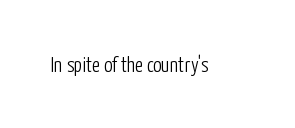
The passage shown is not underscored anywhere. The font's upright variant was chosen for this text. Stems here are at most as thick as an everyday book face. Observe the ordinary spacing: letters are neighbours, not strangers.
